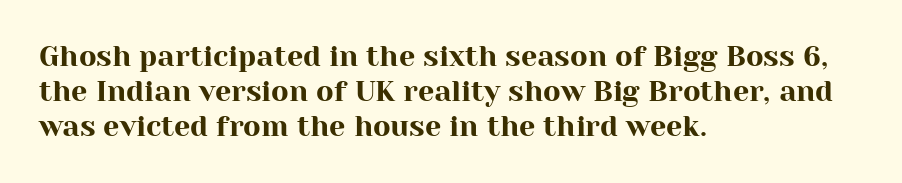
The gap between lines stays unmarked. Is there any slant? The stems are plumb. What kind of face is this? One with serifs. The face used here is rendered with its standard letterfit.
